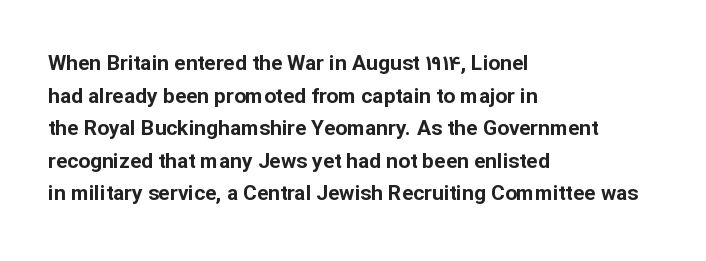
{"italic": "no", "bold": "yes", "underline": "no", "align": "left", "line_spacing": "normal", "line_spacing_ratio": 1.55, "letter_spacing": "normal", "letter_spacing_em": 0.0, "glyph_px": 21}
